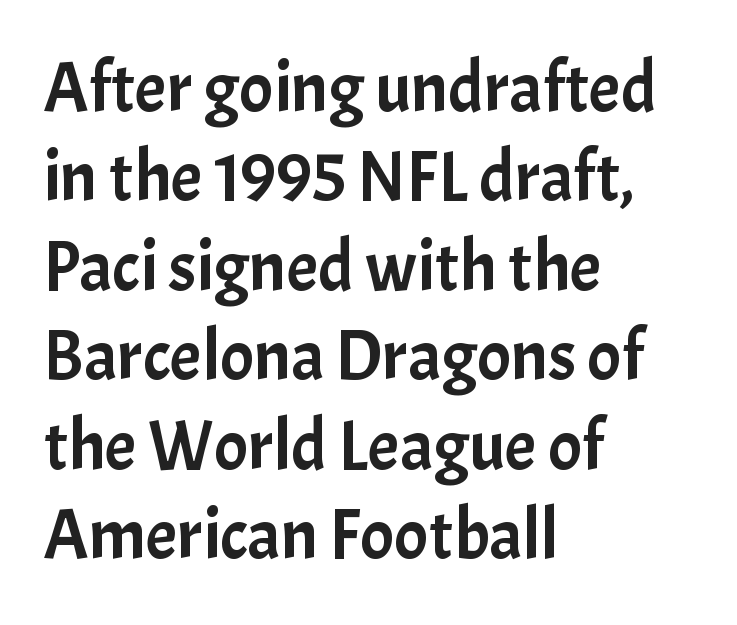
Italic? Not at all — the glyphs are vertical. The lines are quadded left. Spacing verdict: proportional, widths tailored to each character. The passage shown is not underscored anywhere.
